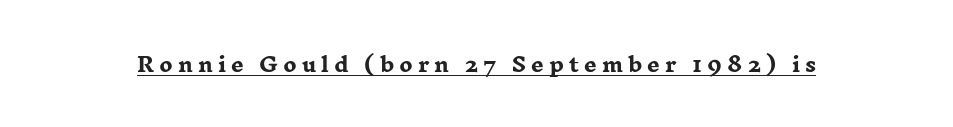
{"italic": "no", "bold": "yes", "underline": "yes", "letter_spacing": "wide", "letter_spacing_em": 0.25, "glyph_px": 20}
